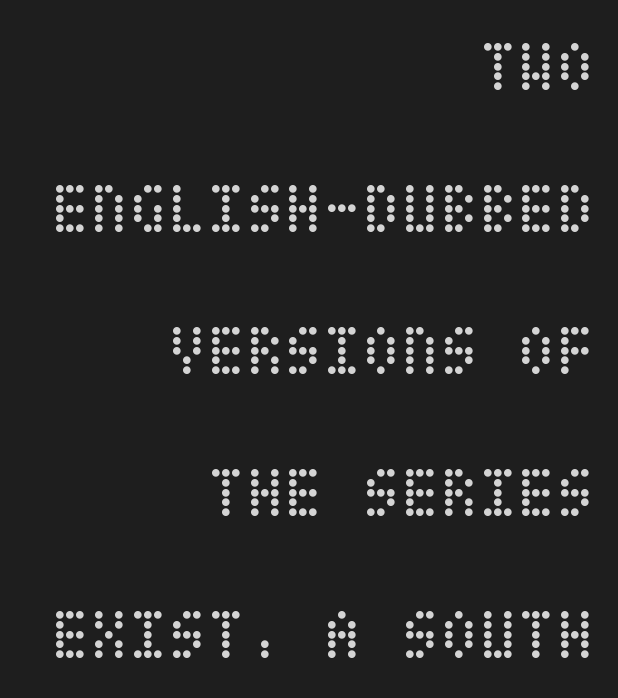
This is roman type, the default non-slanted kind. Rule under the text: the space is simply empty. Stroke mass is kept to a normal reading level or below. A student would call this right alignment; a typographer would say flush right, rag left.
